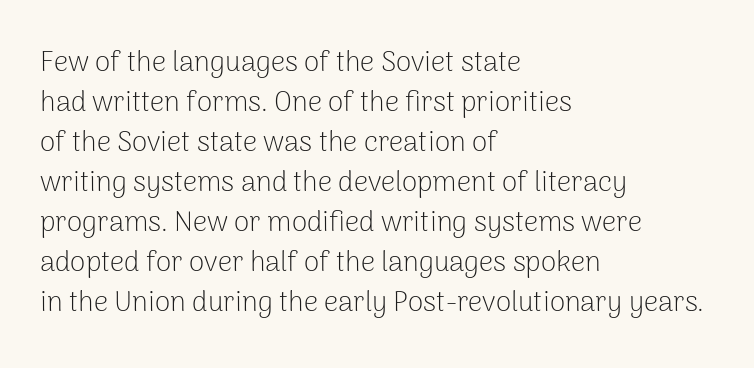
Q: Is the text bold? A: No.
Q: Is the text italic (slanted)? A: No, it is upright.
Q: Is the typeface a serif or a sans-serif typeface? A: Sans-serif.
Q: Is the text underlined? A: No.
Q: How is the paragraph aligned? A: Left-aligned.
Q: Is the spacing between letters normal or unusually wide? A: Normal.
Q: Is the spacing between lines tight, normal or loose? A: Normal.
Q: Width (condensed, normal, or wide)? A: Normal.
Q: Stroke contrast? A: Low.
Q: x-height? A: Medium.
Q: Monospaced? A: No.
